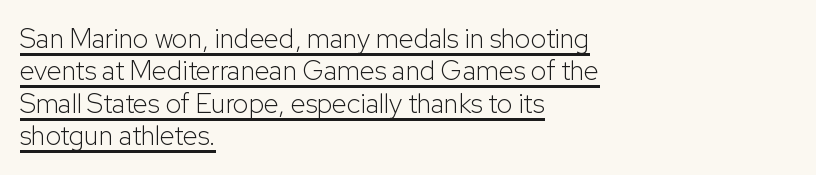
{"italic": "no", "bold": "no", "underline": "yes", "align": "left", "line_spacing_ratio": 1.2, "letter_spacing": "normal", "letter_spacing_em": 0.0, "glyph_px": 27}
